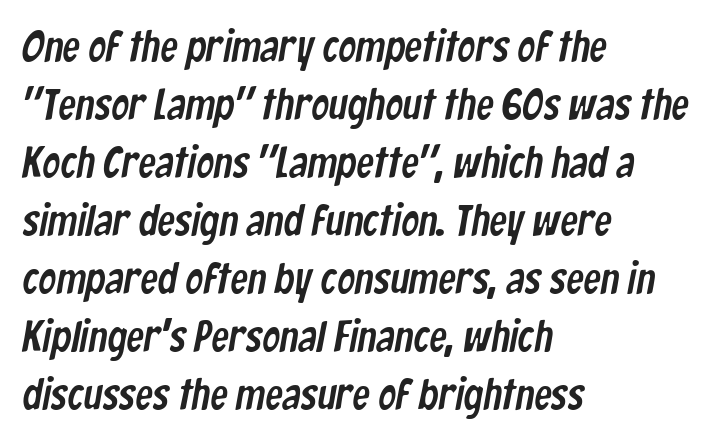
Nothing sits at the stroke ends, so this counts as sans-serif. Visually the block forms a straight wall on the left and a jagged coastline on the right. Anything drawn beneath the words? Only blank space. Proportional: the letters do not fall into vertical columns. Vertically, the passage feels balanced, rows spaced as you'd expect.
